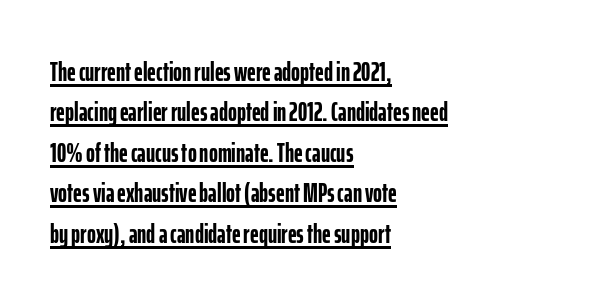
Is there an underline? Yes — a line sits under the letters. Each word holds together tightly as a unit, with standard inter-letter gaps. Caption: multi-line text, flush left, ragged right. These words are printed bold, with thick strokes throughout.
